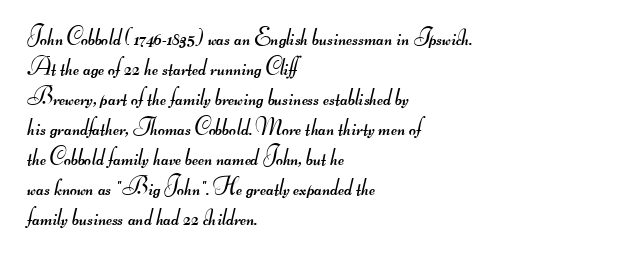
Notice how descenders clear the ascenders below comfortably — that's standard leading. The font is comparable to plain body text, perhaps lighter. Compared with a centered layout, this one pins lines to the left instead. Words float on clear page, feet unadorned. The letterforms sit shoulder to shoulder at normal distance.
